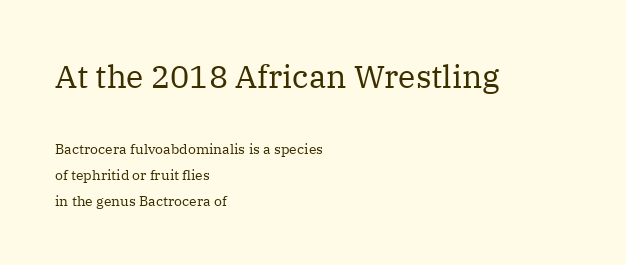
Do the letters lean? They stand straight. Are there feet on the stems? There are — it's a serif. Default kerning and tracking; the words read as compact shapes. Bold? No — there's no thickening of the strokes. You get the large type first, then a drop to smaller type. The area under the type is left untouched.
